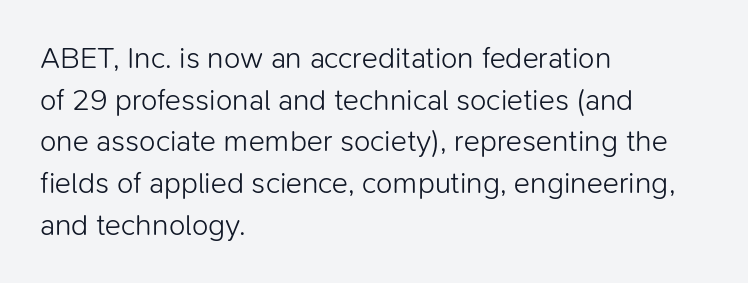
{"serif": "no", "italic": "no", "bold": "no", "weight": "light", "width": "normal", "stroke_contrast": "low", "x_height": "medium", "monospaced": "no", "underline": "no", "align": "left", "line_spacing": "normal", "line_spacing_ratio": 1.39, "letter_spacing": "normal", "letter_spacing_em": 0.0, "glyph_px": 30}
